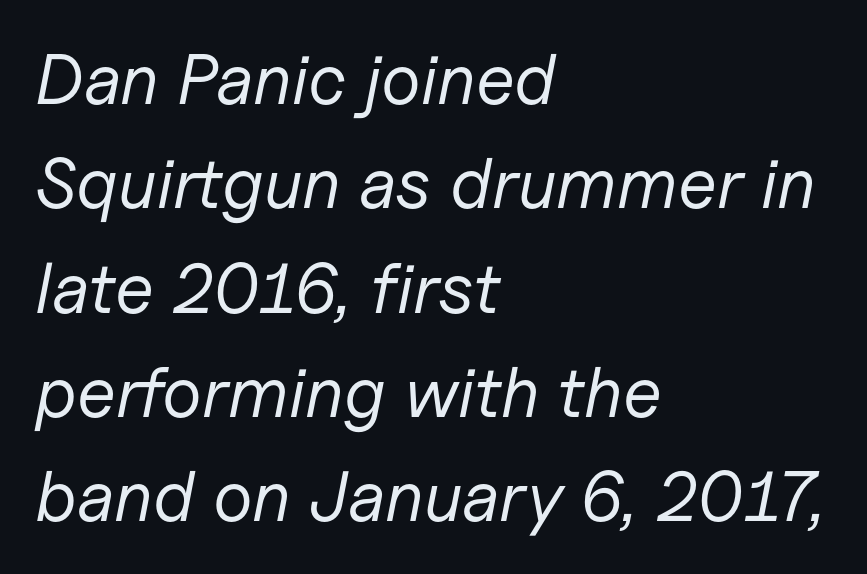
Q: Is the text bold? A: No.
Q: Is the text italic (slanted)? A: Yes, it leans right by about 11 degrees.
Q: Is the text underlined? A: No.
Q: How is the paragraph aligned? A: Left-aligned.
Q: Is the spacing between letters normal or unusually wide? A: Normal.
Q: Is the spacing between lines tight, normal or loose? A: Normal.
Q: Width (condensed, normal, or wide)? A: Normal.
Q: Stroke contrast? A: Low.
Q: x-height? A: Medium.
Q: Monospaced? A: No.
